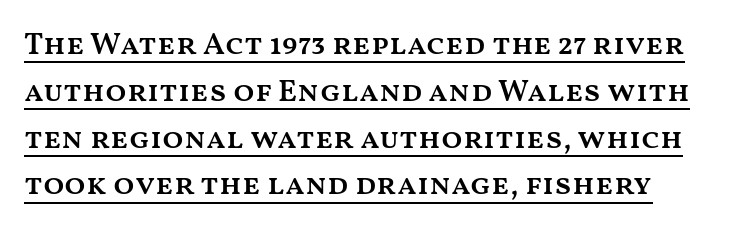
The image shows 31 px semibold, wide type, upright; set normal line spacing (1.51x), normal letter spacing, underlined; medium stroke contrast and a medium x-height.
